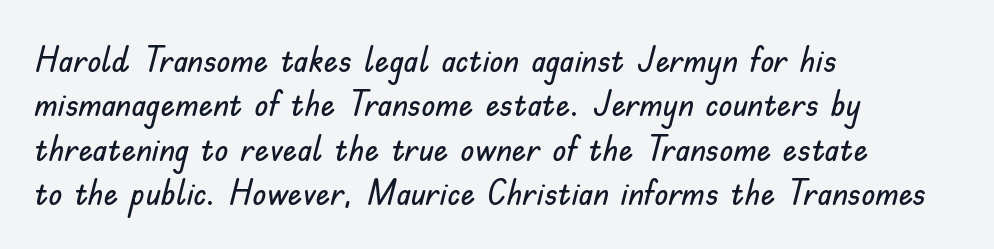
Observe the ordinary spacing: letters are neighbours, not strangers. The text block is weighted toward the left margin, trailing off unevenly rightward. Only glyphs here, with clear space below each row. Letterform terminals end flat and unadorned throughout the passage.
